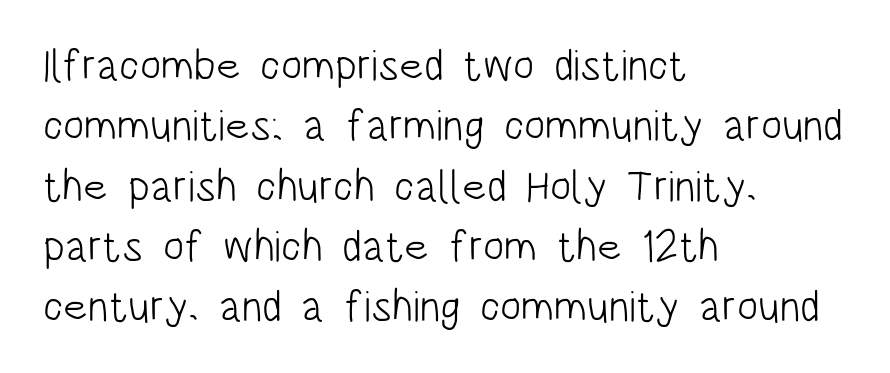
The image shows 44 px light, condensed sans-serif type, upright; set left-aligned, normal line spacing (1.37x), normal letter spacing, not underlined; low stroke contrast and a large x-height.
